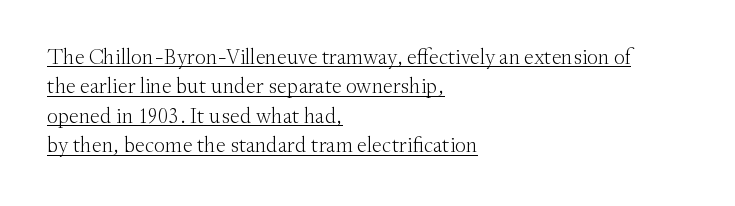
The image shows 22 px text type, upright; set left-aligned, normal line spacing (1.34x), normal letter spacing, underlined.
